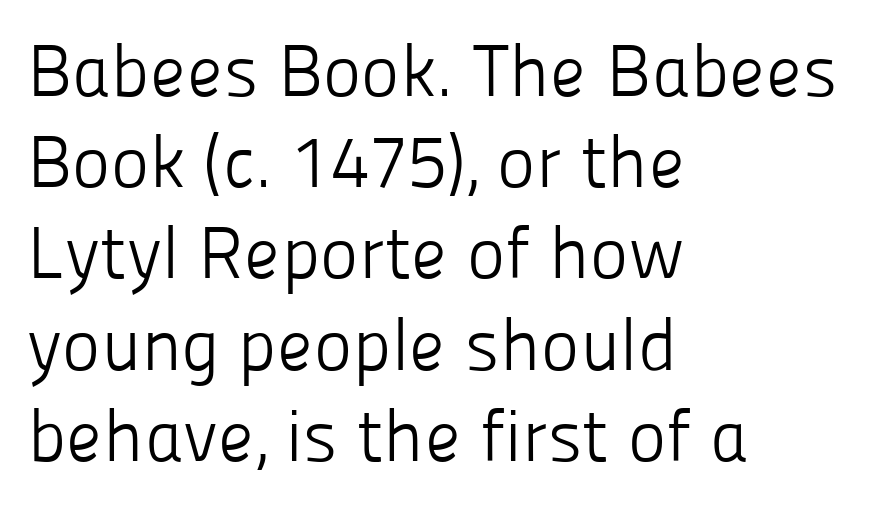
The image shows 73 px light sans-serif type, upright; set left-aligned, normal line spacing (1.25x), normal letter spacing, not underlined; low stroke contrast and a medium x-height.
